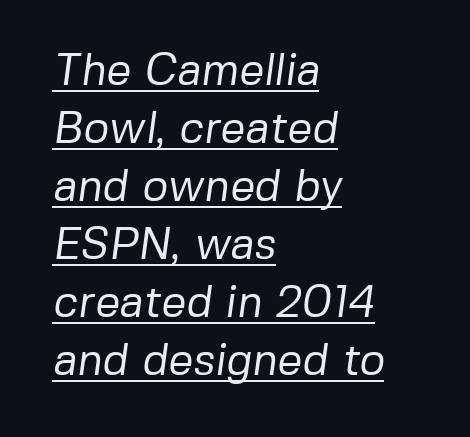
The image shows 44 px regular-weight sans-serif type; set left-aligned, normal line spacing (1.32x), normal letter spacing, underlined; low stroke contrast and a medium x-height.
